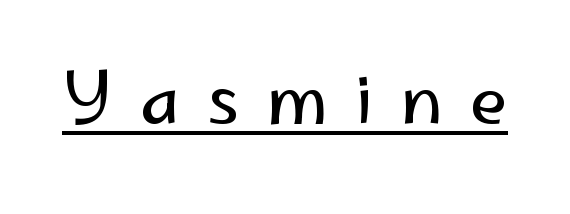
Q: Is the text bold? A: No.
Q: Is the text italic (slanted)? A: No, it is upright.
Q: Is the typeface a serif or a sans-serif typeface? A: Sans-serif.
Q: Is the text underlined? A: Yes.
Q: Is the spacing between letters normal or unusually wide? A: Unusually wide.
Q: Width (condensed, normal, or wide)? A: Normal.
Q: Stroke contrast? A: Low.
Q: x-height? A: Small.
Q: Monospaced? A: No.
